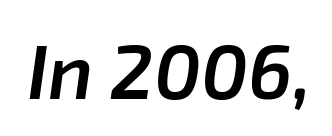
The image shows 77 px semibold type, italic (leaning right); set normal letter spacing, not underlined; low stroke contrast and a medium x-height.
